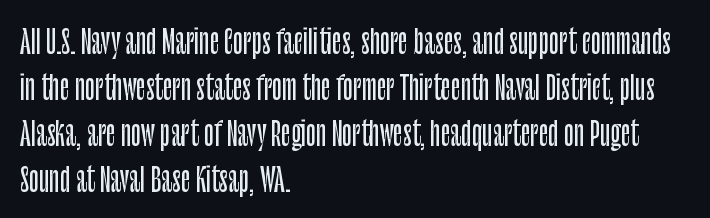
The image shows 33 px condensed sans-serif type, upright; set left-aligned, normal line spacing (1.39x), normal letter spacing, not underlined; low stroke contrast and a large x-height.
